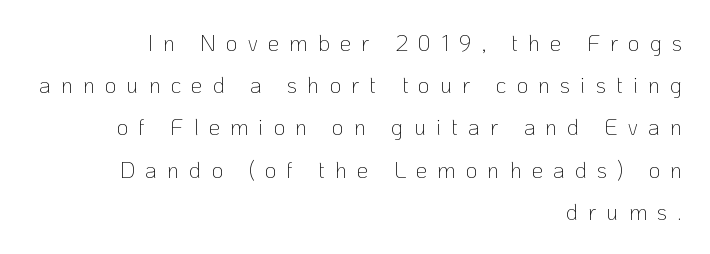
Q: Is the text bold? A: No.
Q: Is the text italic (slanted)? A: No, it is upright.
Q: Is the text underlined? A: No.
Q: How is the paragraph aligned? A: Right-aligned.
Q: Is the spacing between letters normal or unusually wide? A: Unusually wide.
Q: Is the spacing between lines tight, normal or loose? A: Loose.
